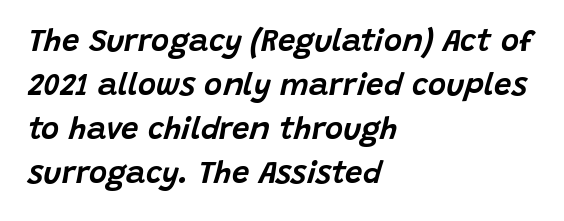
Q: Is the text italic (slanted)? A: Yes, it leans right by about 15 degrees.
Q: Is the text underlined? A: No.
Q: How is the paragraph aligned? A: Left-aligned.
Q: Is the spacing between letters normal or unusually wide? A: Normal.
Q: Is the spacing between lines tight, normal or loose? A: Normal.
Q: Width (condensed, normal, or wide)? A: Normal.
Q: Stroke contrast? A: Low.
Q: x-height? A: Large.
Q: Monospaced? A: No.
